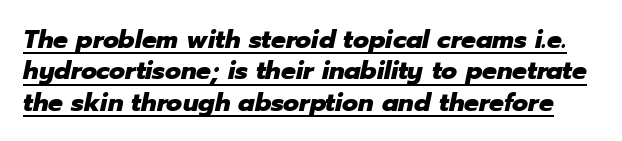
Glance below the letters and you will spot a drawn line. Default kerning and tracking; the words read as compact shapes. Students, this is bold: see how much ink each stroke carries. The axis of the letterforms is tilted away from vertical.
